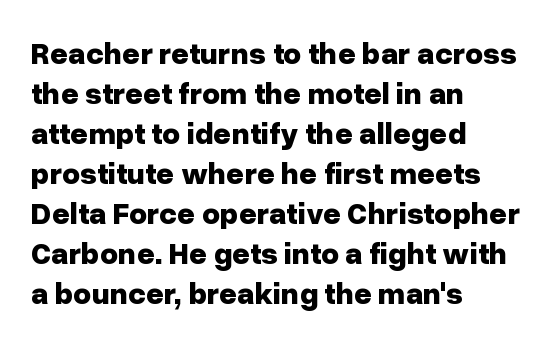
Q: Is the text bold? A: Yes.
Q: Is the text italic (slanted)? A: No, it is upright.
Q: Is the typeface a serif or a sans-serif typeface? A: Sans-serif.
Q: Is the text underlined? A: No.
Q: How is the paragraph aligned? A: Left-aligned.
Q: Is the spacing between letters normal or unusually wide? A: Normal.
Q: Is the spacing between lines tight, normal or loose? A: Normal.
Q: Width (condensed, normal, or wide)? A: Normal.
Q: Stroke contrast? A: Low.
Q: x-height? A: Medium.
Q: Monospaced? A: No.
